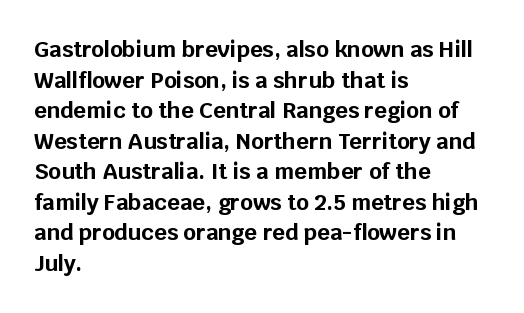
If you drew a line through each stem, it would be perfectly vertical. A normal amount of white space separates one row of letters from the next. Unmarked baselines from the first word to the last. Pretty heavy lettering here — definitely bold. The paragraph has a hard left edge and a soft right edge. These lines keep a tight, regular rhythm from letter to letter.
